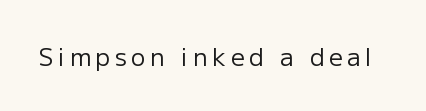
On a weight scale, this lands at 450 or below. Upright lettering throughout. Clear beneath every line of the passage. Display-style spreading of the glyphs; the letterfit is very open.
